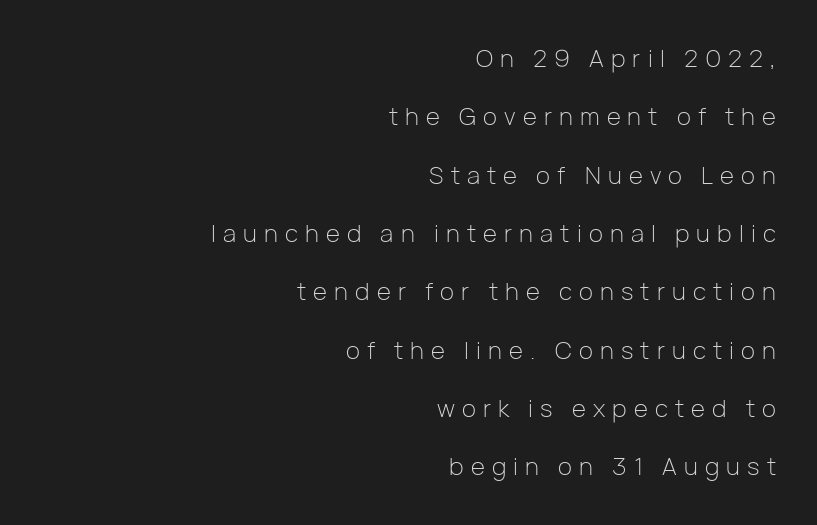
The image shows 24 px text type, upright; set right-aligned, loose line spacing (2.43x), unusually wide letter spacing (+0.3 em), not underlined.
